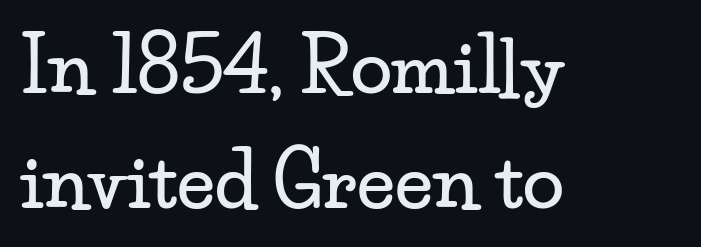
{"serif": "yes", "italic": "no", "width": "wide", "stroke_contrast": "low", "x_height": "small", "monospaced": "no", "underline": "no", "align": "left", "line_spacing": "normal", "line_spacing_ratio": 1.53, "letter_spacing": "normal", "letter_spacing_em": 0.0, "glyph_px": 75}
